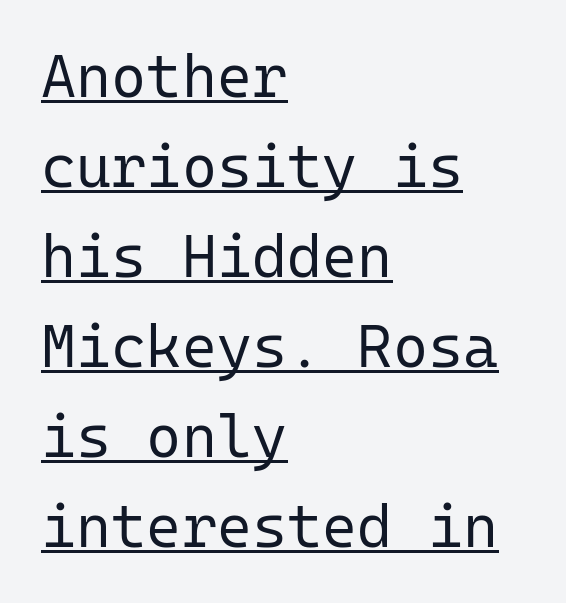
Q: Is the text bold? A: No.
Q: Is the text italic (slanted)? A: No, it is upright.
Q: Is the typeface a serif or a sans-serif typeface? A: Sans-serif.
Q: Is the text underlined? A: Yes.
Q: How is the paragraph aligned? A: Left-aligned.
Q: Is the spacing between letters normal or unusually wide? A: Normal.
Q: Is the spacing between lines tight, normal or loose? A: Normal.
Q: Width (condensed, normal, or wide)? A: Normal.
Q: Stroke contrast? A: Low.
Q: x-height? A: Medium.
Q: Monospaced? A: Yes.
